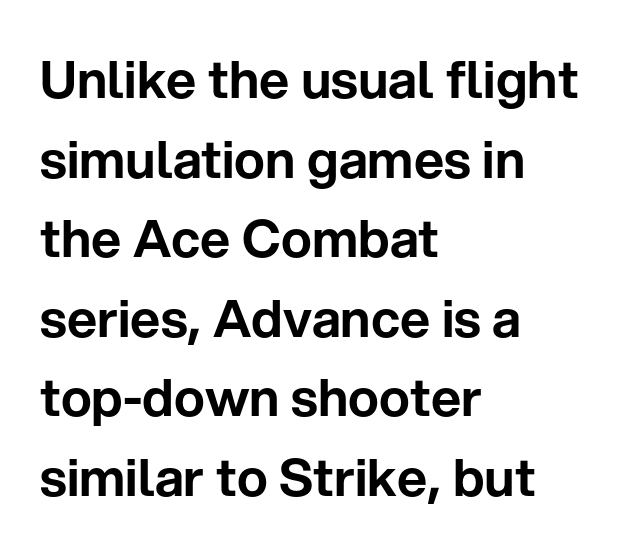
The line texture is even and compact thanks to regular tracking. This is the regular roman posture of the typeface. Each new line begins a customary step beneath the previous one. The passage shown is not underscored anywhere.
